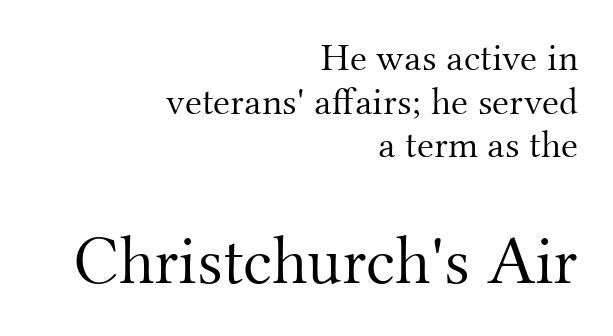
This rendering leaves character spacing at its baseline value. Think standard paragraph weight, or any step lighter than that. Honestly, there is no underline to notice here at all. The emphasis by scale lands on block number two, below.
